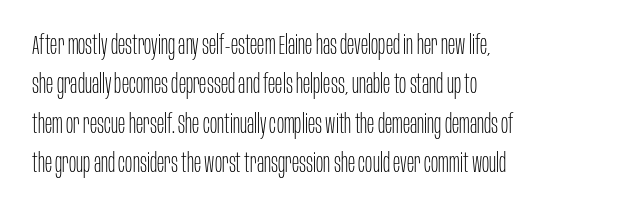
The image shows 27 px text type, upright; set left-aligned, normal line spacing (1.46x), normal letter spacing, not underlined.
